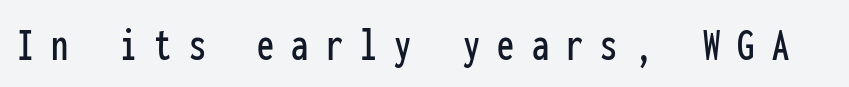
Q: Is the text italic (slanted)? A: No, it is upright.
Q: Is the typeface a serif or a sans-serif typeface? A: Sans-serif.
Q: Is the text underlined? A: No.
Q: Is the spacing between letters normal or unusually wide? A: Unusually wide.
Q: Width (condensed, normal, or wide)? A: Condensed.
Q: Stroke contrast? A: Low.
Q: x-height? A: Medium.
Q: Monospaced? A: Yes.
